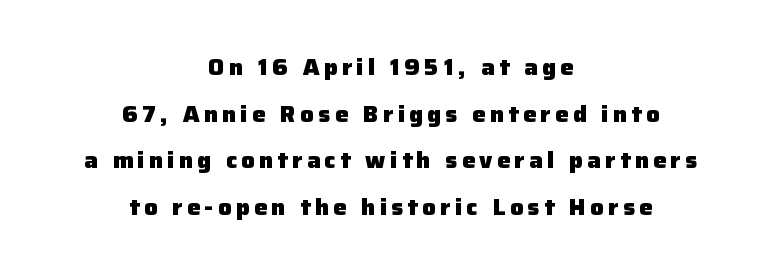
Does extra space separate the letters? Yes, quite a lot of it. Centered paragraph, ragged on both sides. Rule under the text: the space is simply empty. A full-strength bold gives these letters their thick strokes. Italic? Not at all — the glyphs are vertical.
